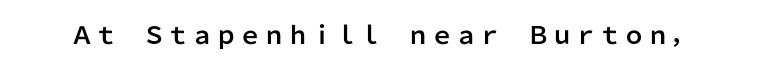
Observe the ordinary spacing: letters are neighbours, not strangers. Underline: absent. Rendered with straight, roman letterforms.
